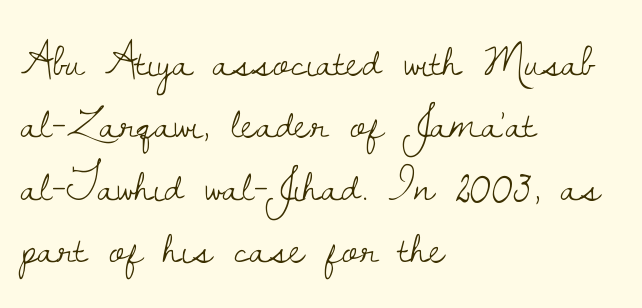
The image shows 48 px light serif type; set left-aligned, normal line spacing (1.3x), normal letter spacing, not underlined; low stroke contrast and a small x-height.
